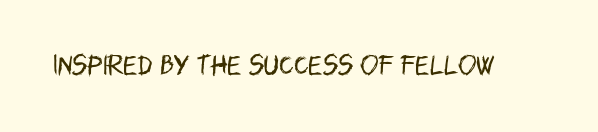
The image shows 22 px text type, upright; set normal letter spacing, not underlined.
